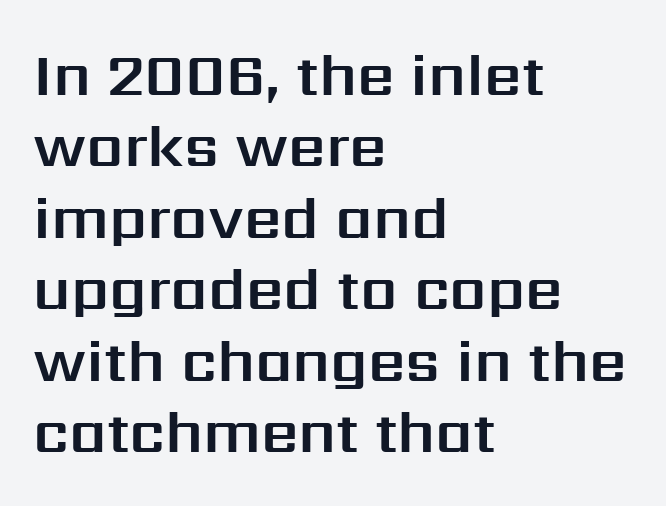
Q: Is the text italic (slanted)? A: No, it is upright.
Q: Is the typeface a serif or a sans-serif typeface? A: Sans-serif.
Q: Is the text underlined? A: No.
Q: How is the paragraph aligned? A: Left-aligned.
Q: Is the spacing between letters normal or unusually wide? A: Normal.
Q: Width (condensed, normal, or wide)? A: Normal.
Q: Stroke contrast? A: Medium.
Q: x-height? A: Medium.
Q: Monospaced? A: No.
